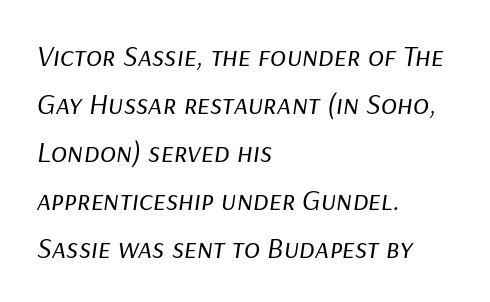
The image shows 30 px regular-weight type, italic (leaning right); set left-aligned, normal line spacing (1.6x), normal letter spacing, not underlined; low stroke contrast and a medium x-height.
